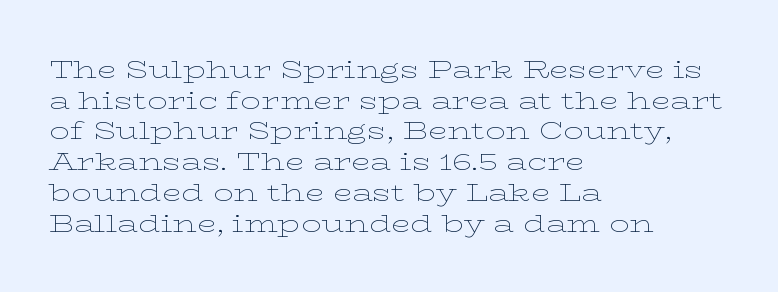
The image shows 25 px text type, upright; set left-aligned, line spacing 1.23x, normal letter spacing, not underlined.
